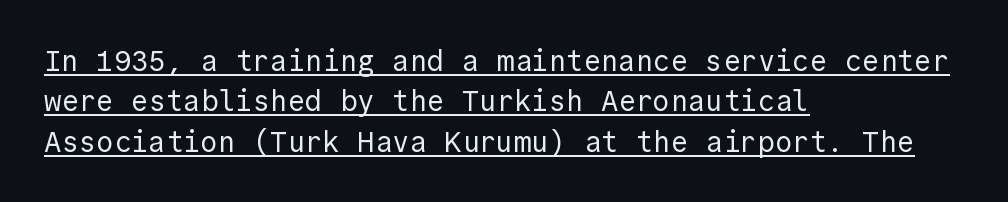
Q: Is the text bold? A: No.
Q: Is the text italic (slanted)? A: No, it is upright.
Q: Is the typeface a serif or a sans-serif typeface? A: Sans-serif.
Q: Is the text underlined? A: Yes.
Q: How is the paragraph aligned? A: Left-aligned.
Q: Is the spacing between letters normal or unusually wide? A: Normal.
Q: Is the spacing between lines tight, normal or loose? A: Normal.
Q: Width (condensed, normal, or wide)? A: Normal.
Q: x-height? A: Medium.
